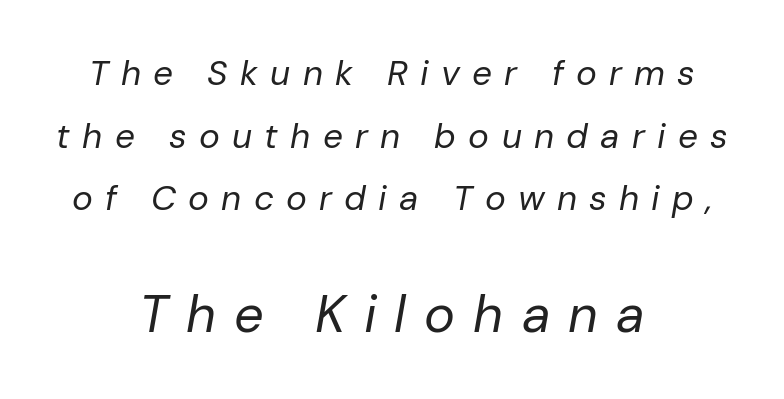
The image shows 52 px regular-weight type, italic (leaning right); set centered, line spacing 1.79x, unusually wide letter spacing (+0.35 em), not underlined; the second (bottom) block is 1.49x larger; low stroke contrast and a medium x-height.
